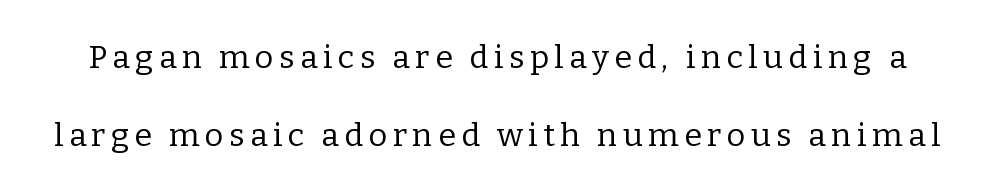
The image shows 32 px regular-weight serif type, upright; set loose line spacing (2.43x), not underlined; low stroke contrast and a medium x-height.
